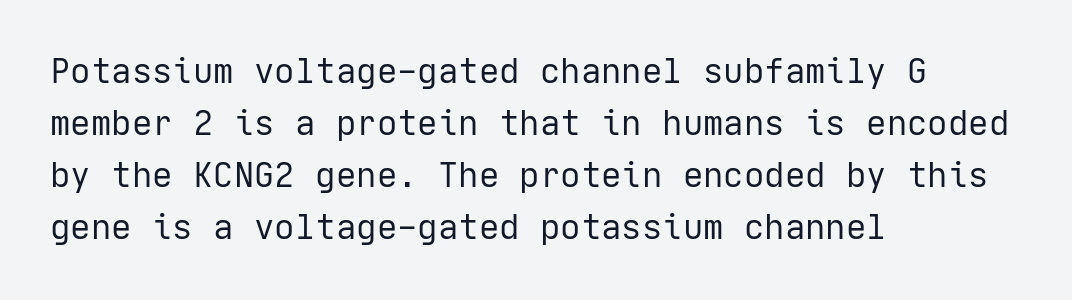
The image shows 34 px regular-weight sans-serif type, upright; set left-aligned, normal line spacing (1.53x), normal letter spacing, not underlined; low stroke contrast and a medium x-height.
